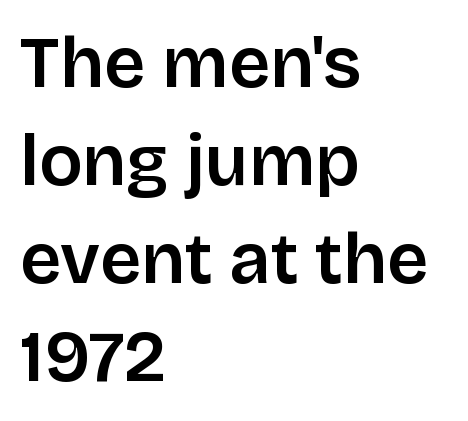
Q: Is the text italic (slanted)? A: No, it is upright.
Q: Is the typeface a serif or a sans-serif typeface? A: Sans-serif.
Q: Is the text underlined? A: No.
Q: How is the paragraph aligned? A: Left-aligned.
Q: Is the spacing between letters normal or unusually wide? A: Normal.
Q: Is the spacing between lines tight, normal or loose? A: Normal.
Q: Width (condensed, normal, or wide)? A: Normal.
Q: Stroke contrast? A: Low.
Q: x-height? A: Large.
Q: Monospaced? A: No.
